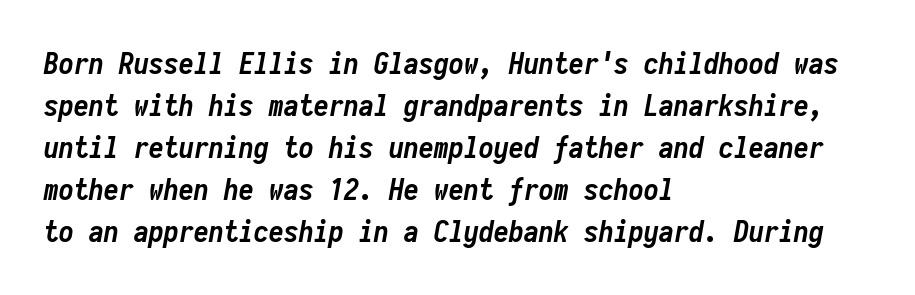
Q: Is the text bold? A: Yes.
Q: Is the text italic (slanted)? A: Yes, it leans right by about 10 degrees.
Q: Is the text underlined? A: No.
Q: How is the paragraph aligned? A: Left-aligned.
Q: Is the spacing between letters normal or unusually wide? A: Normal.
Q: Is the spacing between lines tight, normal or loose? A: Normal.
Q: Width (condensed, normal, or wide)? A: Condensed.
Q: Stroke contrast? A: Low.
Q: x-height? A: Medium.
Q: Monospaced? A: Yes.
